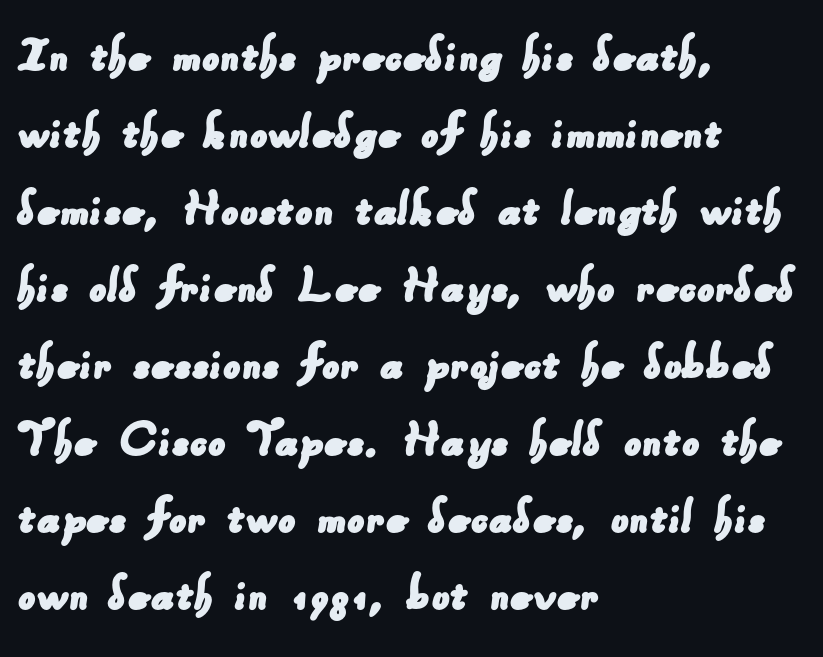
Note: no serifs on the glyphs. Here the glyphs are tracked normally, forming tight word shapes. Caption: multi-line text, flush left, ragged right. Students, observe: this is what conventionally led text looks like.
